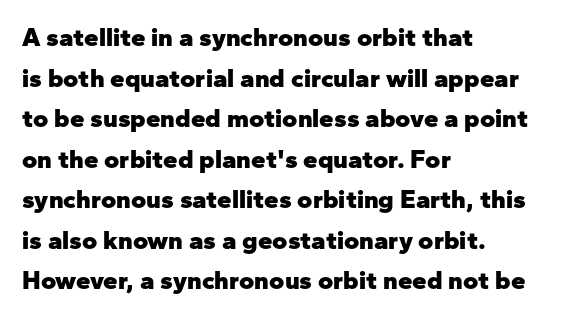
{"italic": "no", "bold": "yes", "underline": "no", "align": "left", "line_spacing": "normal", "line_spacing_ratio": 1.56, "letter_spacing": "normal", "letter_spacing_em": 0.0, "glyph_px": 26}
